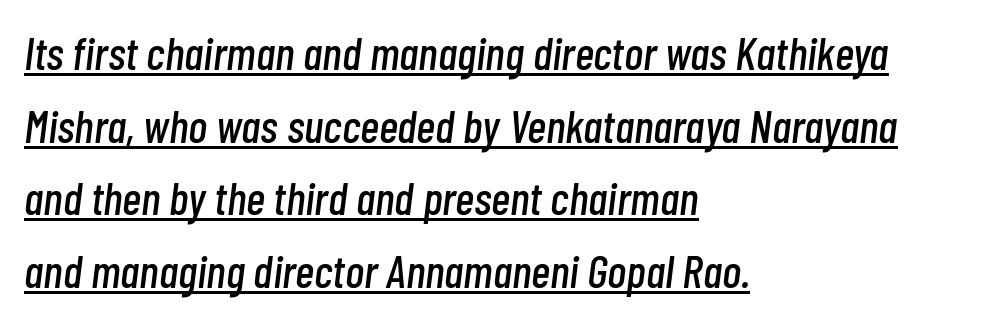
Q: Is the text italic (slanted)? A: Yes, it leans right by about 7 degrees.
Q: Is the text underlined? A: Yes.
Q: How is the paragraph aligned? A: Left-aligned.
Q: Is the spacing between letters normal or unusually wide? A: Normal.
Q: Is the spacing between lines tight, normal or loose? A: Normal.
Q: Width (condensed, normal, or wide)? A: Condensed.
Q: Stroke contrast? A: Low.
Q: x-height? A: Medium.
Q: Monospaced? A: No.
